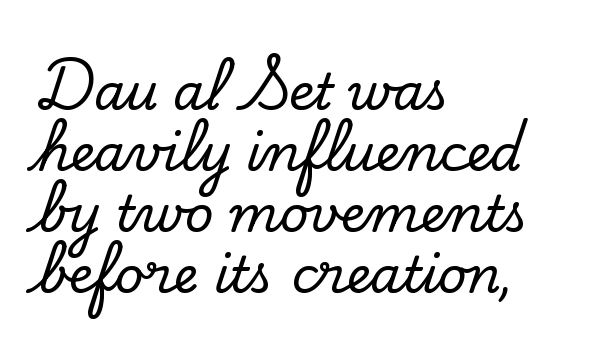
The image shows 50 px serif type; set left-aligned, line spacing 1.22x, normal letter spacing, not underlined; low stroke contrast and a small x-height.
